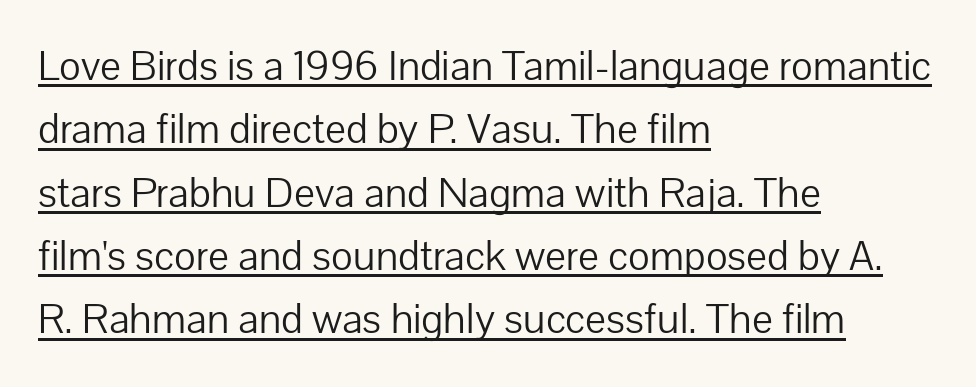
You could call the tracking neutral — neither tight nor loose. Are there feet on the stems? There aren't — it's a sans. Ink coverage per letter is moderate at most. Students, observe the line beneath the letters — that is underlining.
